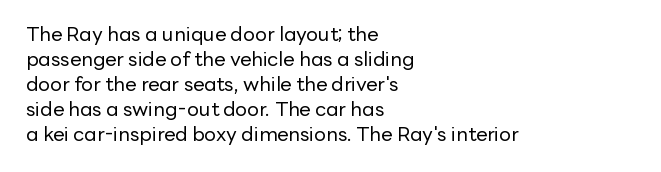
Q: Is the text bold? A: No.
Q: Is the text italic (slanted)? A: No, it is upright.
Q: Is the text underlined? A: No.
Q: How is the paragraph aligned? A: Left-aligned.
Q: Is the spacing between letters normal or unusually wide? A: Normal.
Q: Is the spacing between lines tight, normal or loose? A: Normal.
